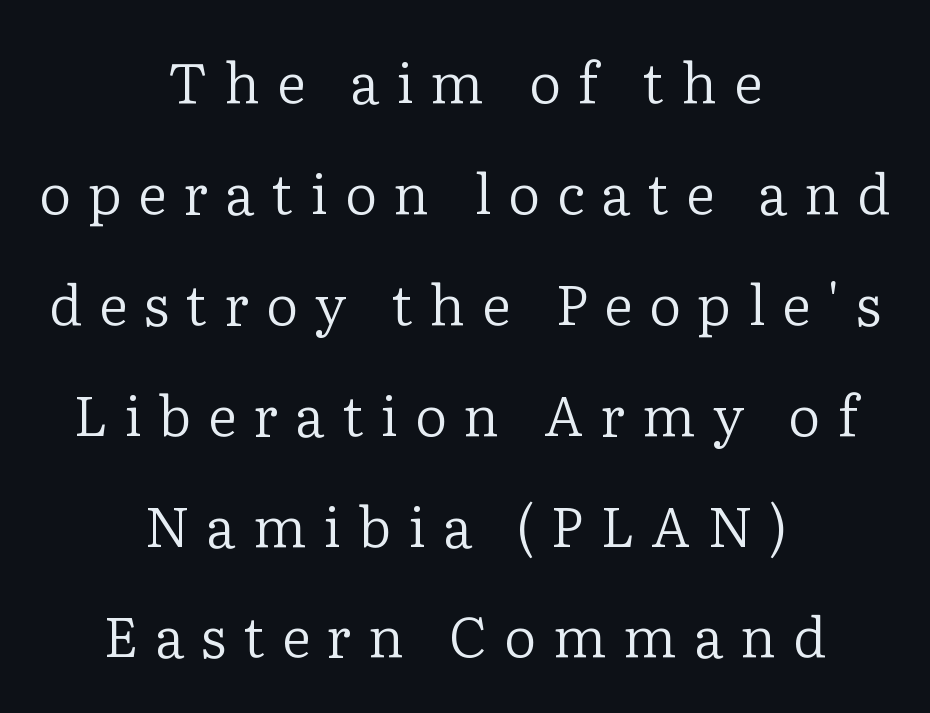
Q: Is the text bold? A: No.
Q: Is the text italic (slanted)? A: No, it is upright.
Q: Is the typeface a serif or a sans-serif typeface? A: Serif.
Q: Is the text underlined? A: No.
Q: How is the paragraph aligned? A: Centered.
Q: Is the spacing between letters normal or unusually wide? A: Unusually wide.
Q: Is the spacing between lines tight, normal or loose? A: Loose.
Q: Width (condensed, normal, or wide)? A: Normal.
Q: Stroke contrast? A: Low.
Q: x-height? A: Medium.
Q: Monospaced? A: No.
